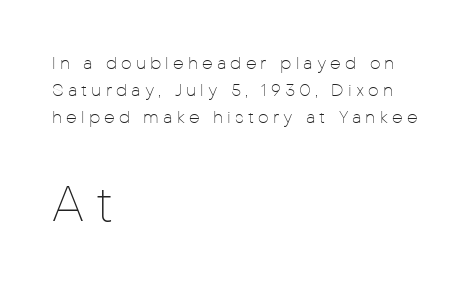
Q: Is the text bold? A: No.
Q: Is the text italic (slanted)? A: No, it is upright.
Q: Is the typeface a serif or a sans-serif typeface? A: Sans-serif.
Q: Is the text underlined? A: No.
Q: How is the paragraph aligned? A: Left-aligned.
Q: Is the spacing between letters normal or unusually wide? A: Unusually wide.
Q: Is the spacing between lines tight, normal or loose? A: Normal.
Q: Which block of text is set in a larger size, the first (top) or the second (bottom)? A: The second (bottom) one.
Q: Width (condensed, normal, or wide)? A: Normal.
Q: Stroke contrast? A: Low.
Q: x-height? A: Medium.
Q: Monospaced? A: No.
